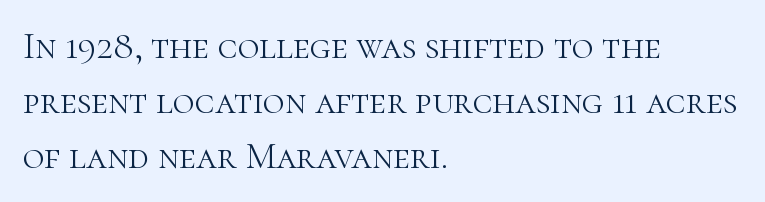
In CSS terms this would be text-align: left. Short note: letters normally spaced. Each stroke keeps to a modest, everyday thickness or less. Italic: no, the glyphs are upright roman. The strip under each line holds only bare page.
